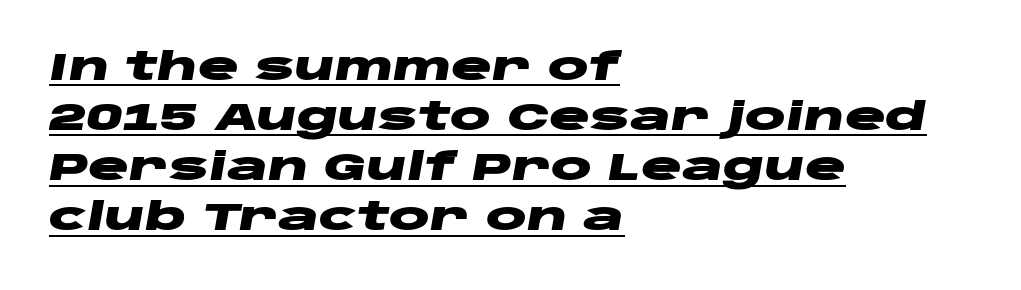
{"italic": "yes", "lean": "right", "slant_degrees": 10, "bold": "yes", "weight": "heavy", "width": "wide", "stroke_contrast": "low", "x_height": "large", "monospaced": "no", "underline": "yes", "align": "left", "line_spacing": "normal", "line_spacing_ratio": 1.32, "letter_spacing": "normal", "letter_spacing_em": 0.0, "glyph_px": 38}
